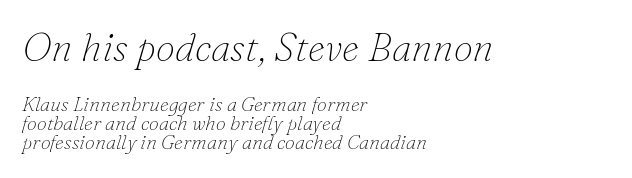
{"serif": "yes", "italic": "yes", "lean": "right", "slant_degrees": 16, "bold": "no", "weight": "thin", "width": "normal", "stroke_contrast": "low", "x_height": "small", "monospaced": "no", "underline": "no", "align": "left", "line_spacing": "tight", "line_spacing_ratio": 0.96, "letter_spacing": "normal", "letter_spacing_em": 0.0, "larger_block": "first", "size_ratio": 1.95, "glyph_px": 39}
